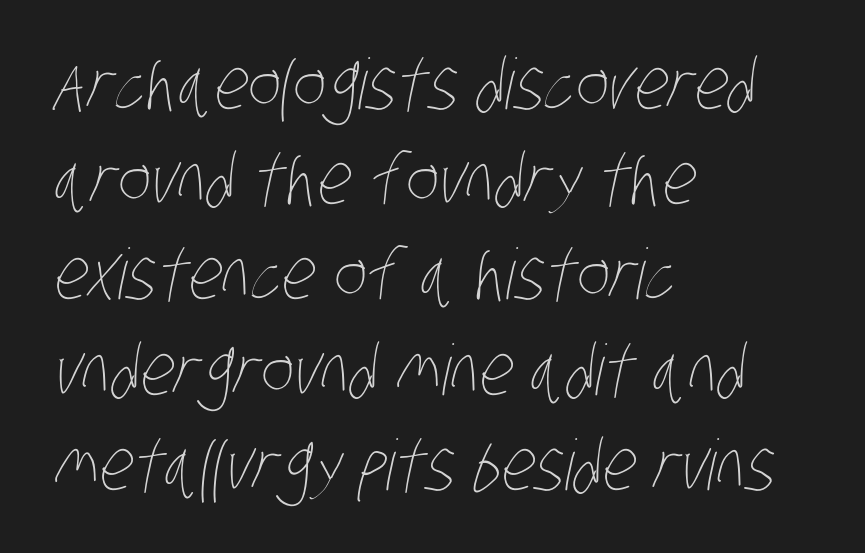
The image shows 70 px thin, condensed type; set left-aligned, normal line spacing (1.36x), normal letter spacing, not underlined; low stroke contrast and a large x-height.
